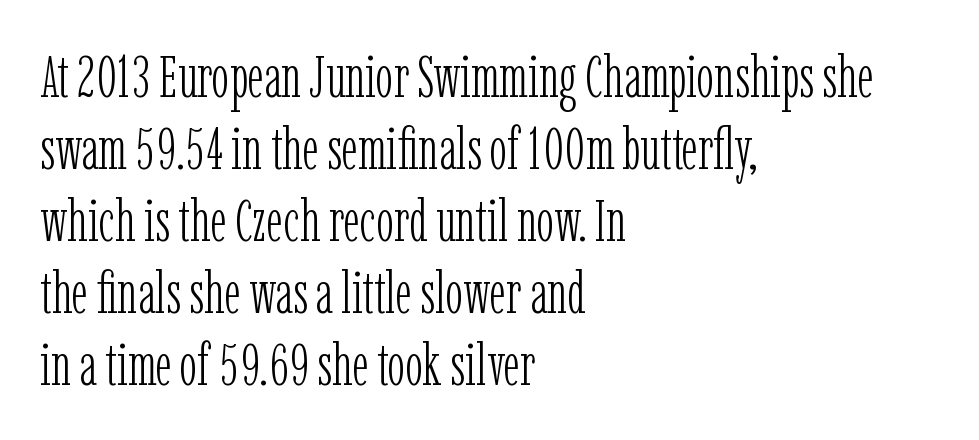
{"serif": "yes", "italic": "no", "bold": "no", "weight": "light", "width": "condensed", "stroke_contrast": "low", "x_height": "medium", "monospaced": "no", "underline": "no", "align": "left", "line_spacing_ratio": 1.22, "letter_spacing": "normal", "letter_spacing_em": 0.0, "glyph_px": 59}
